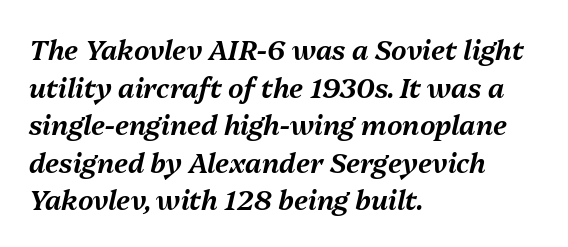
{"italic": "yes", "lean": "right", "slant_degrees": 13, "underline": "no", "align": "left", "line_spacing": "normal", "line_spacing_ratio": 1.39, "letter_spacing": "normal", "letter_spacing_em": 0.0, "glyph_px": 27}
